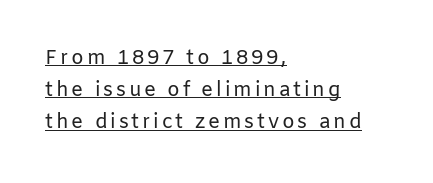
The rendering uses a moderate line-height, typical for paragraphs. These lines were composed using upright roman letters. Typeset ragged right — the left edge is the straight one. Heft: none added — not bold. Has an underline been added? It has.
